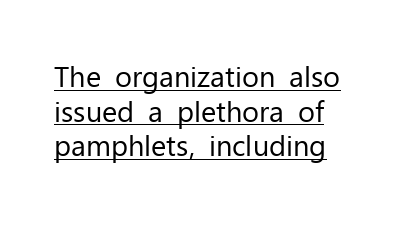
{"serif": "no", "italic": "no", "bold": "no", "weight": "regular", "width": "normal", "stroke_contrast": "low", "x_height": "medium", "monospaced": "no", "underline": "yes", "align": "left", "line_spacing_ratio": 1.19, "letter_spacing": "normal", "letter_spacing_em": 0.0, "glyph_px": 29}
